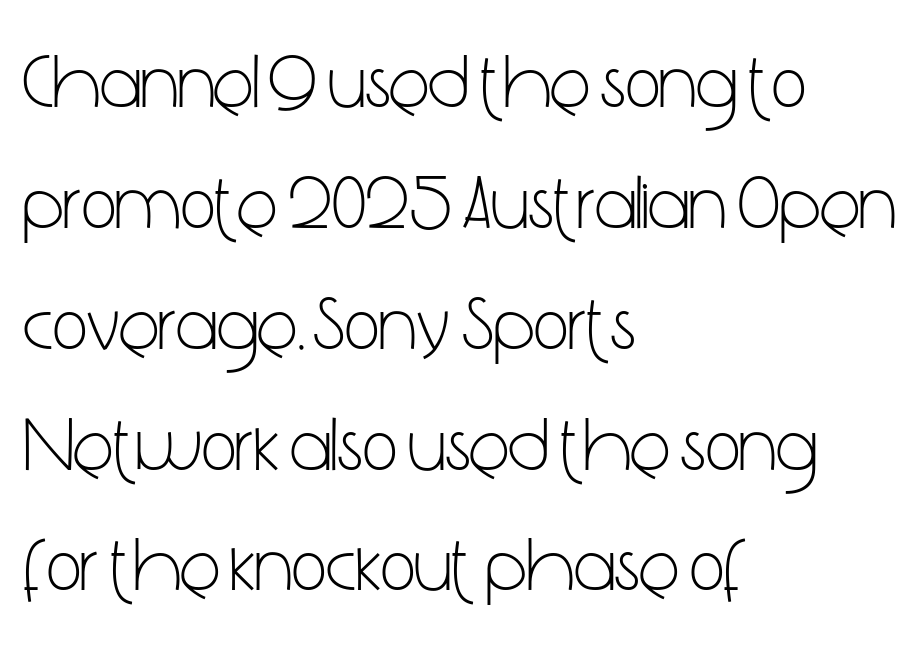
{"serif": "no", "italic": "no", "bold": "no", "weight": "light", "width": "condensed", "stroke_contrast": "low", "x_height": "medium", "monospaced": "no", "underline": "no", "align": "left", "line_spacing": "normal", "line_spacing_ratio": 1.59, "letter_spacing": "normal", "letter_spacing_em": 0.0, "glyph_px": 76}
